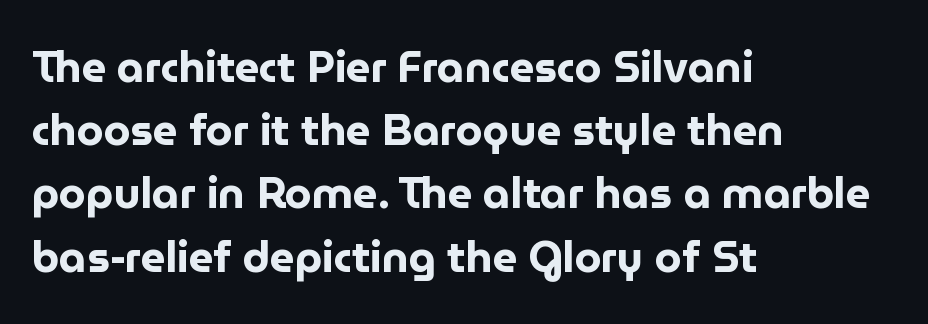
The image shows 43 px bold sans-serif type, upright; set left-aligned, normal line spacing (1.47x), normal letter spacing, not underlined; low stroke contrast and a medium x-height.
